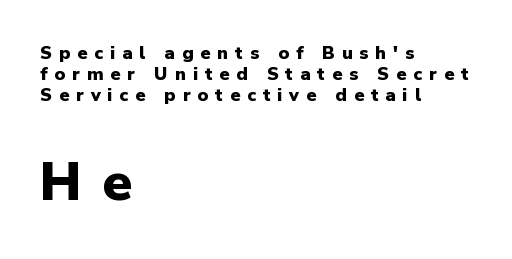
Q: Is the text bold? A: Yes.
Q: Is the text italic (slanted)? A: No, it is upright.
Q: Is the typeface a serif or a sans-serif typeface? A: Sans-serif.
Q: Is the text underlined? A: No.
Q: How is the paragraph aligned? A: Left-aligned.
Q: Is the spacing between letters normal or unusually wide? A: Unusually wide.
Q: Which block of text is set in a larger size, the first (top) or the second (bottom)? A: The second (bottom) one.
Q: Width (condensed, normal, or wide)? A: Normal.
Q: Stroke contrast? A: Low.
Q: x-height? A: Medium.
Q: Monospaced? A: No.
